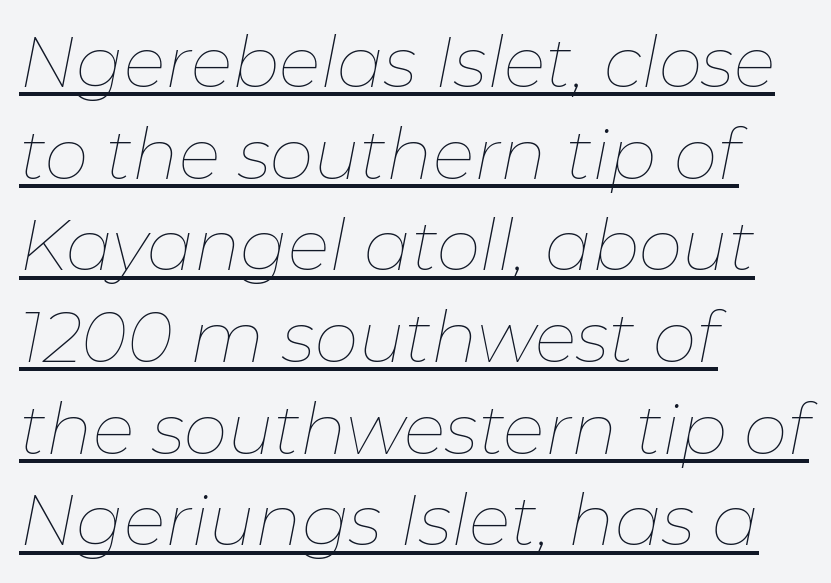
Check the space under the baseline: a stroke is drawn there. Reading down the block, your eye returns to a fixed left position each line. The letters sit at their default tracking, neither squeezed nor spread. These lines are rendered in a variable-pitch font. The space between consecutive lines is moderate.
